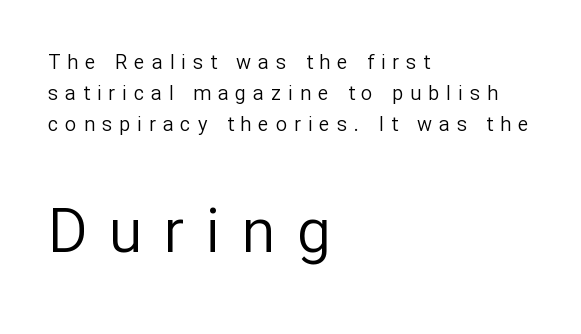
The string is rendered with underlining switched off. The letters stand upright; this is a roman face. The vertical gap from one line to the next is medium. Look at the glyph heights: the lower group is clearly the bigger setting.
